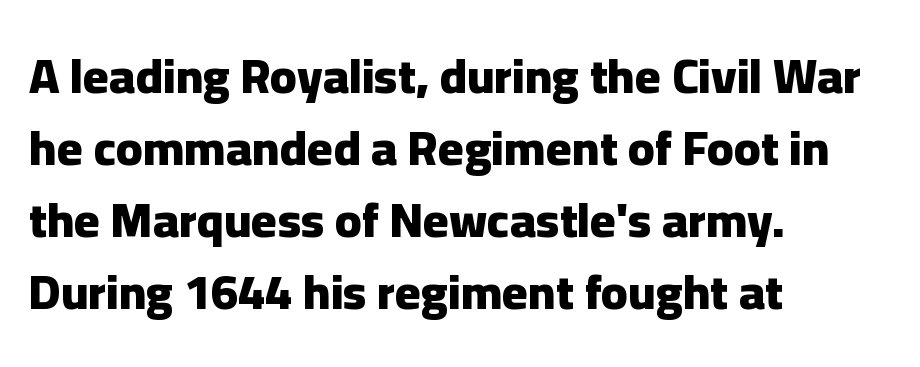
The image shows 49 px heavy sans-serif type, upright; set left-aligned, normal line spacing (1.47x), normal letter spacing, not underlined; low stroke contrast and a medium x-height.
